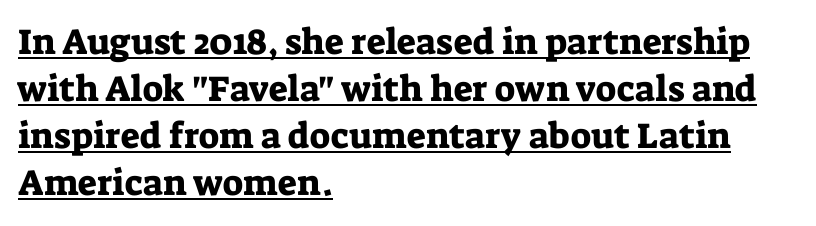
Looks like someone drew a line under every word here. To sum up the face: it has serifs. One glance says typical: line gaps are just what's usual. Short and long lines alike share a common starting point at left. Every stem runs plumb, perpendicular to the baseline.
